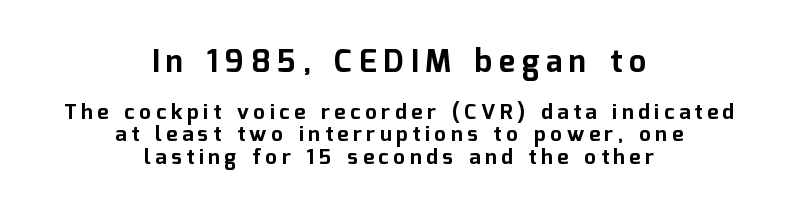
The font family rendered here belongs to the sans-serif group. The letters are bold, with thick, heavy strokes. These two chunks differ in scale, with the top chunk taking the larger measure. If you measured baseline to baseline, you'd find a short distance.
